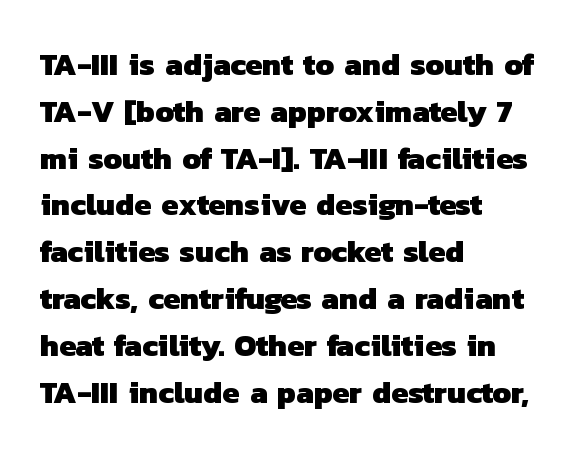
The image shows 31 px heavy sans-serif type; set left-aligned, normal line spacing (1.51x), normal letter spacing, not underlined; low stroke contrast and a medium x-height.
